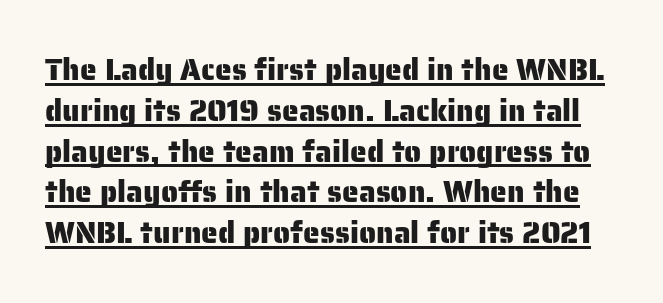
Q: Is the text italic (slanted)? A: No, it is upright.
Q: Is the typeface a serif or a sans-serif typeface? A: Sans-serif.
Q: Is the text underlined? A: Yes.
Q: Is the spacing between letters normal or unusually wide? A: Normal.
Q: Is the spacing between lines tight, normal or loose? A: Normal.
Q: Width (condensed, normal, or wide)? A: Normal.
Q: Stroke contrast? A: Low.
Q: x-height? A: Medium.
Q: Monospaced? A: No.
